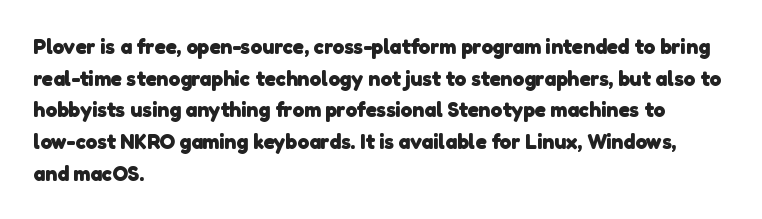
Check the space under the baseline: it is left empty. Typeset ragged right — the left edge is the straight one. Typographic density is high because the face is bold. The rendering keeps characters at their native spacing.
